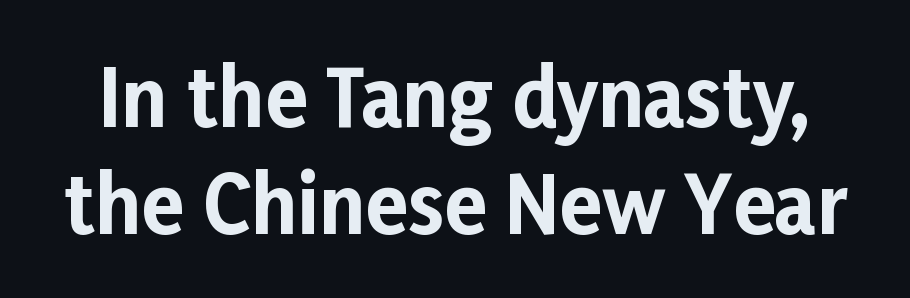
Q: Is the text bold? A: Yes.
Q: Is the text italic (slanted)? A: No, it is upright.
Q: Is the typeface a serif or a sans-serif typeface? A: Sans-serif.
Q: Is the text underlined? A: No.
Q: Is the spacing between letters normal or unusually wide? A: Normal.
Q: Is the spacing between lines tight, normal or loose? A: Normal.
Q: Width (condensed, normal, or wide)? A: Normal.
Q: Stroke contrast? A: Low.
Q: x-height? A: Medium.
Q: Monospaced? A: No.
